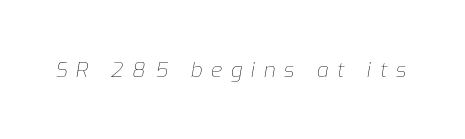
This rendering widens character spacing well past its baseline value. Letters rest on an invisible, unmarked baseline. No letter is thick-stroked: the sample isn't bold. This is oblique type, the kind used for emphasis or titles.
